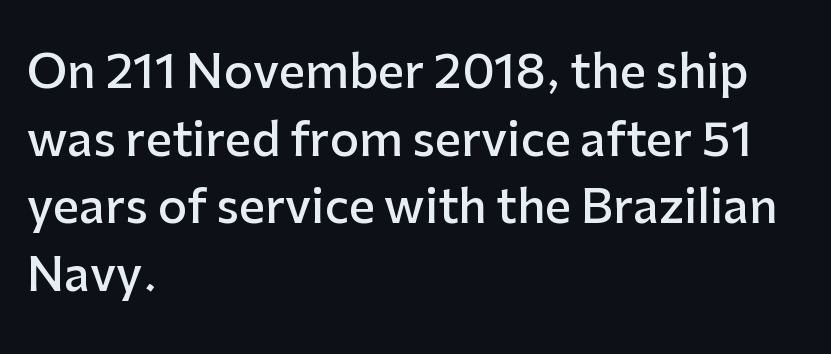
Q: Is the text bold? A: Semi-bold.
Q: Is the text italic (slanted)? A: No, it is upright.
Q: Is the typeface a serif or a sans-serif typeface? A: Sans-serif.
Q: Is the text underlined? A: No.
Q: How is the paragraph aligned? A: Left-aligned.
Q: Is the spacing between letters normal or unusually wide? A: Normal.
Q: Is the spacing between lines tight, normal or loose? A: Normal.
Q: Width (condensed, normal, or wide)? A: Normal.
Q: Stroke contrast? A: Low.
Q: x-height? A: Medium.
Q: Monospaced? A: No.
